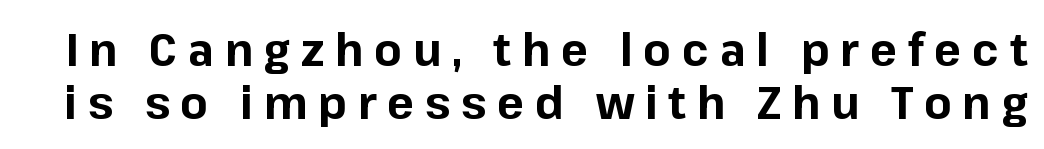
Note the varied advance widths — an 'i' is clearly narrower than an 'm'. The rendering inserts visible extra space after every character. The lettering stays uniformly vertical, giving the passage a roman look. Just letters on the line, the space beneath them empty.
